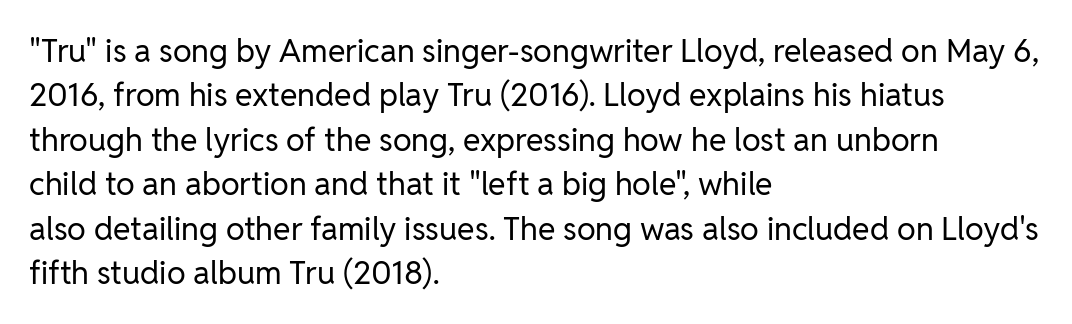
The image shows 32 px regular-weight sans-serif type, upright; set left-aligned, normal line spacing (1.39x), normal letter spacing, not underlined; low stroke contrast and a medium x-height.
